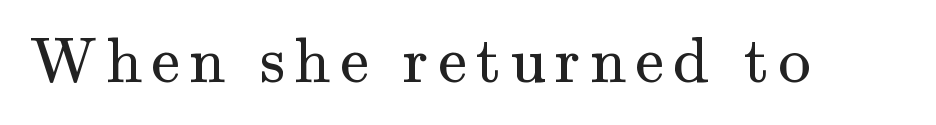
Character widths vary here, with narrow letters taking less room than wide ones. The gap between lines stays unmarked. Every stem runs plumb, perpendicular to the baseline. Stroke terminals: seriffed. Each stroke keeps to a modest, everyday thickness or less.
